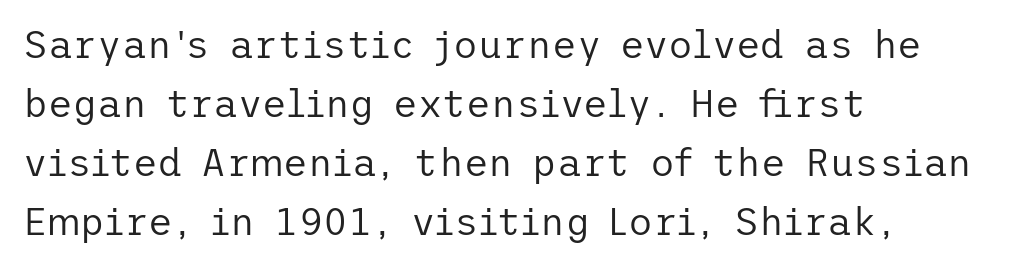
Q: Is the text bold? A: No.
Q: Is the text italic (slanted)? A: No, it is upright.
Q: Is the typeface a serif or a sans-serif typeface? A: Sans-serif.
Q: Is the text underlined? A: No.
Q: How is the paragraph aligned? A: Left-aligned.
Q: Is the spacing between letters normal or unusually wide? A: Normal.
Q: Is the spacing between lines tight, normal or loose? A: Normal.
Q: Width (condensed, normal, or wide)? A: Normal.
Q: Stroke contrast? A: Low.
Q: x-height? A: Medium.
